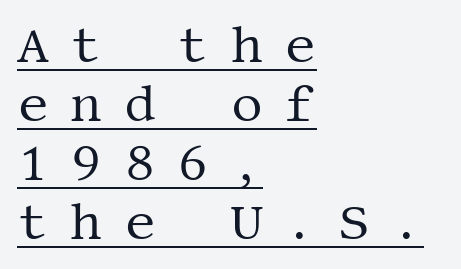
The tracking jumps out immediately: characters are airy and widely separated. Serifs: yes, visible at the terminals of the letterforms. Each stroke keeps to a modest, everyday thickness or less. A classic flush-left, rag-right setting is used for this passage. The font's upright variant was chosen for this text. Looks like someone drew a line under every word here.
